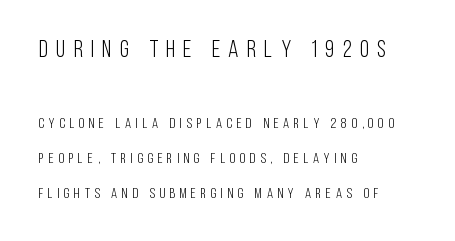
The image shows 24 px text type, upright; set left-aligned, loose line spacing (2.47x), unusually wide letter spacing (+0.34 em), not underlined; the first (top) block is 1.71x larger.
